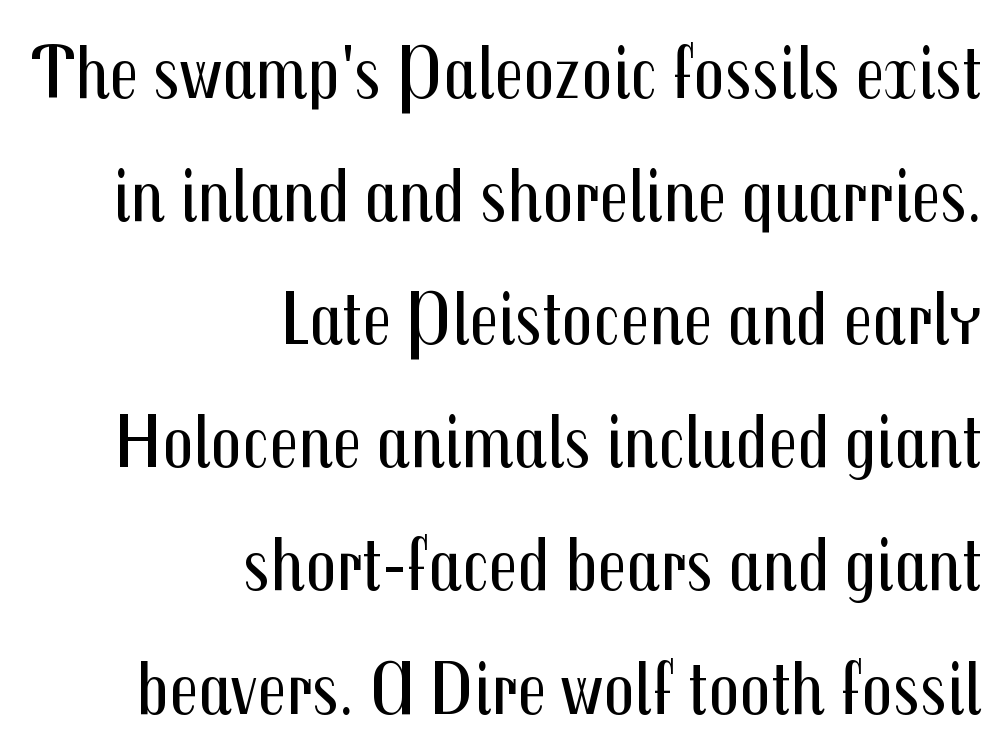
Q: Is the text bold? A: No.
Q: Is the text italic (slanted)? A: No, it is upright.
Q: Is the typeface a serif or a sans-serif typeface? A: Sans-serif.
Q: Is the text underlined? A: No.
Q: How is the paragraph aligned? A: Right-aligned.
Q: Is the spacing between letters normal or unusually wide? A: Normal.
Q: Is the spacing between lines tight, normal or loose? A: Normal.
Q: Width (condensed, normal, or wide)? A: Condensed.
Q: Stroke contrast? A: Medium.
Q: x-height? A: Medium.
Q: Monospaced? A: No.
